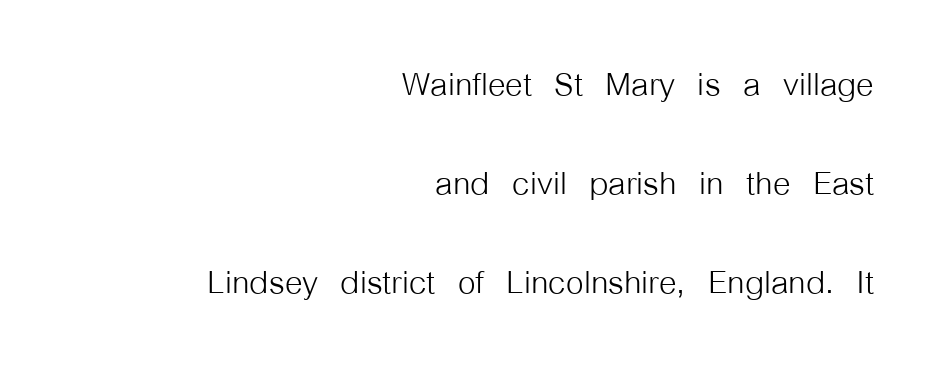
{"serif": "no", "italic": "no", "bold": "no", "weight": "light", "width": "condensed", "stroke_contrast": "low", "x_height": "medium", "monospaced": "no", "underline": "no", "align": "right", "line_spacing": "loose", "line_spacing_ratio": 2.2, "letter_spacing": "normal", "letter_spacing_em": 0.0, "glyph_px": 45}
